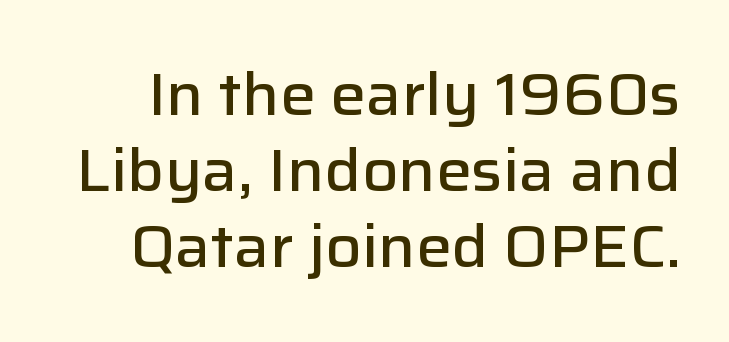
{"serif": "no", "italic": "no", "bold": "semi", "weight": "semibold", "width": "normal", "stroke_contrast": "low", "x_height": "medium", "monospaced": "no", "underline": "no", "line_spacing": "normal", "line_spacing_ratio": 1.29, "letter_spacing": "normal", "letter_spacing_em": 0.0, "glyph_px": 59}
